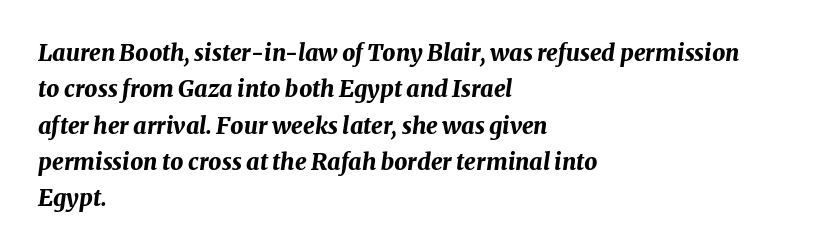
Notice how descenders clear the ascenders below comfortably — that's standard leading. Decoration check: the copy has no underline. Slant detected: the letters are inclined. The text block is weighted toward the left margin, trailing off unevenly rightward.
